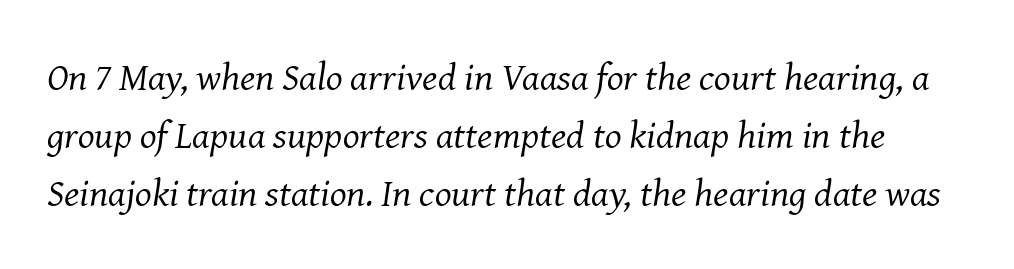
Q: Is the text bold? A: No.
Q: Is the text italic (slanted)? A: Yes, it leans right by about 8 degrees.
Q: Is the typeface a serif or a sans-serif typeface? A: Serif.
Q: Is the text underlined? A: No.
Q: Is the spacing between letters normal or unusually wide? A: Normal.
Q: Is the spacing between lines tight, normal or loose? A: Normal.
Q: Width (condensed, normal, or wide)? A: Normal.
Q: Stroke contrast? A: Medium.
Q: x-height? A: Medium.
Q: Monospaced? A: No.
